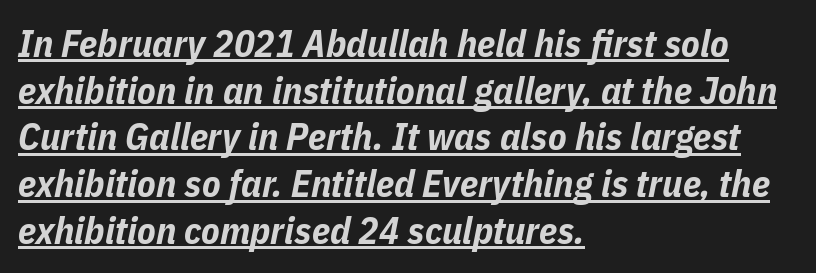
Strong, thick strokes mark this as bold type. Default kerning and tracking; the words read as compact shapes. Spacing verdict: proportional, widths tailored to each character. If you drew a line through each stem, it would be angled. Has an underline been added? It has.
